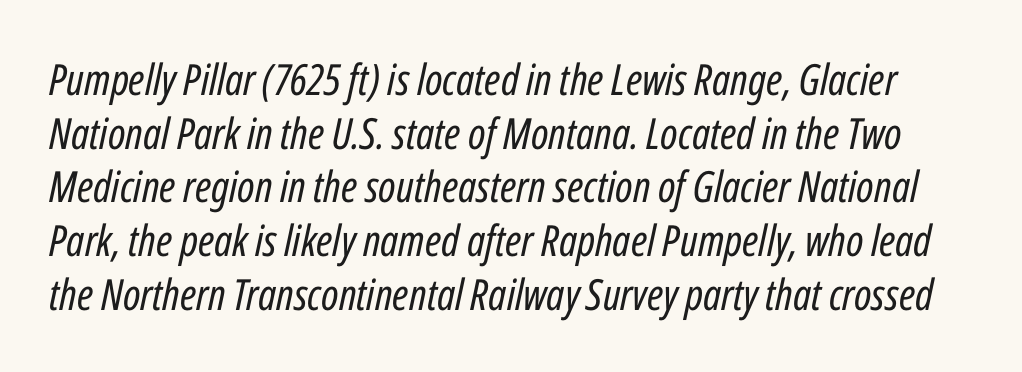
{"italic": "yes", "lean": "right", "slant_degrees": 12, "bold": "no", "weight": "regular", "width": "condensed", "stroke_contrast": "low", "x_height": "medium", "monospaced": "no", "underline": "no", "line_spacing": "normal", "line_spacing_ratio": 1.25, "letter_spacing": "normal", "letter_spacing_em": 0.0, "glyph_px": 43}
